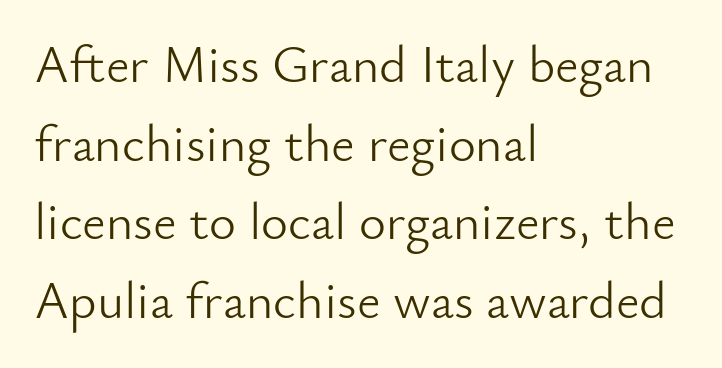
The characters are drawn with everyday or finer stroke widths. The strip under each line holds only bare page. The lettering stays uniformly vertical, giving the passage a roman look. To sum up the face: it is a sans, with no serifs.
